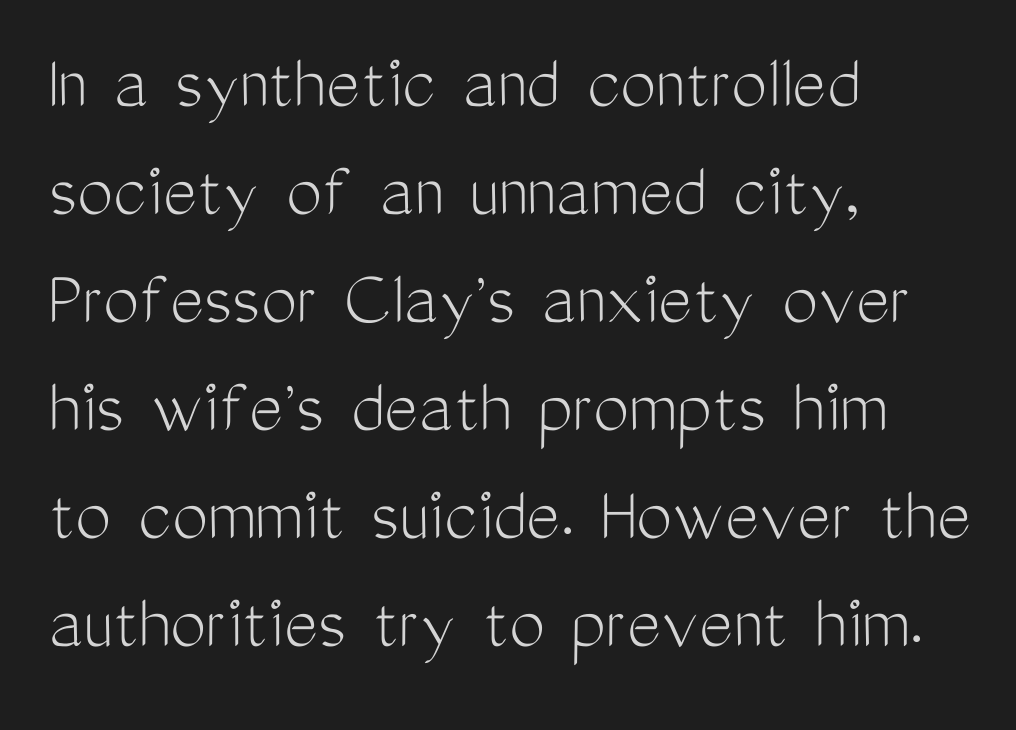
{"serif": "no", "italic": "no", "bold": "no", "weight": "light", "width": "condensed", "stroke_contrast": "medium", "x_height": "medium", "monospaced": "no", "underline": "no", "align": "left", "line_spacing": "normal", "line_spacing_ratio": 1.35, "letter_spacing": "normal", "letter_spacing_em": 0.0, "glyph_px": 80}
